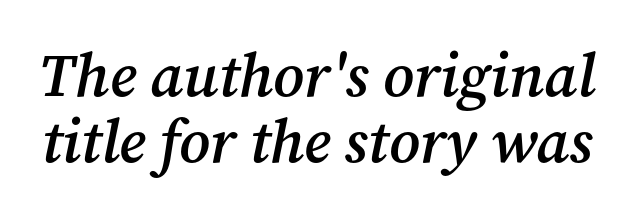
Q: Is the text bold? A: Semi-bold.
Q: Is the text italic (slanted)? A: Yes, it leans right by about 12 degrees.
Q: Is the typeface a serif or a sans-serif typeface? A: Serif.
Q: Is the text underlined? A: No.
Q: Is the spacing between letters normal or unusually wide? A: Normal.
Q: Is the spacing between lines tight, normal or loose? A: Tight.
Q: Width (condensed, normal, or wide)? A: Normal.
Q: Stroke contrast? A: Medium.
Q: x-height? A: Medium.
Q: Monospaced? A: No.
